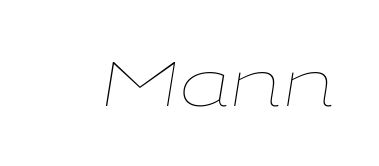
{"italic": "yes", "lean": "right", "slant_degrees": 9, "bold": "no", "weight": "thin", "width": "wide", "stroke_contrast": "low", "x_height": "medium", "monospaced": "no", "underline": "no", "letter_spacing": "normal", "letter_spacing_em": 0.0, "glyph_px": 63}
